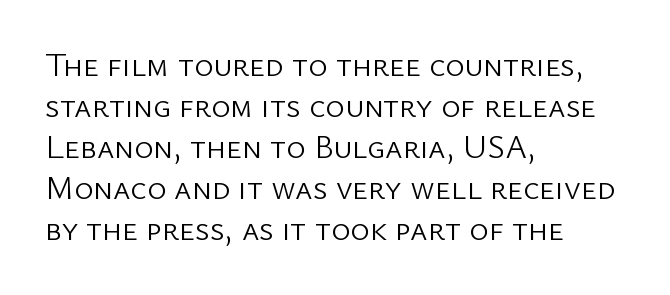
Q: Is the text bold? A: No.
Q: Is the text italic (slanted)? A: No, it is upright.
Q: Is the typeface a serif or a sans-serif typeface? A: Sans-serif.
Q: Is the text underlined? A: No.
Q: How is the paragraph aligned? A: Left-aligned.
Q: Is the spacing between letters normal or unusually wide? A: Normal.
Q: Width (condensed, normal, or wide)? A: Normal.
Q: Stroke contrast? A: Low.
Q: x-height? A: Medium.
Q: Monospaced? A: No.
